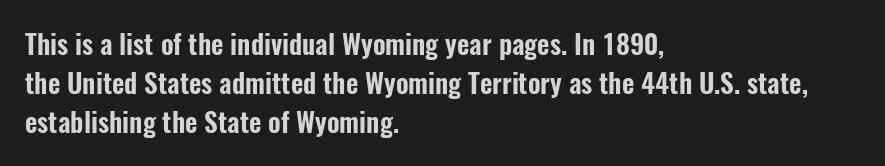
This block has exactly the height ordinary leading produces. The specimen reads as upright at a glance. Letters rest on an invisible, unmarked baseline. Compared with typical body copy, the letter spacing here is the same.
